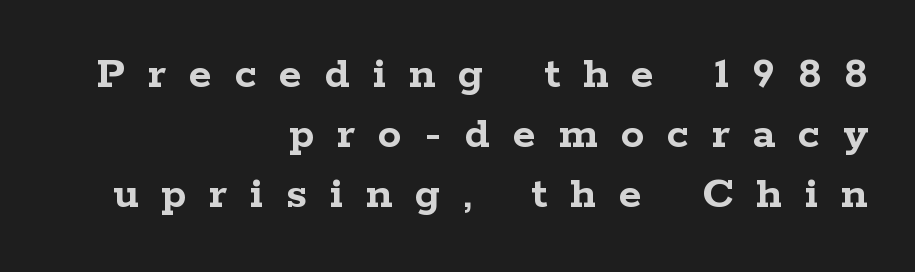
The image shows 47 px semibold, wide serif type, upright; set right-aligned, normal line spacing (1.28x), unusually wide letter spacing (+0.49 em), not underlined; low stroke contrast and a medium x-height.
